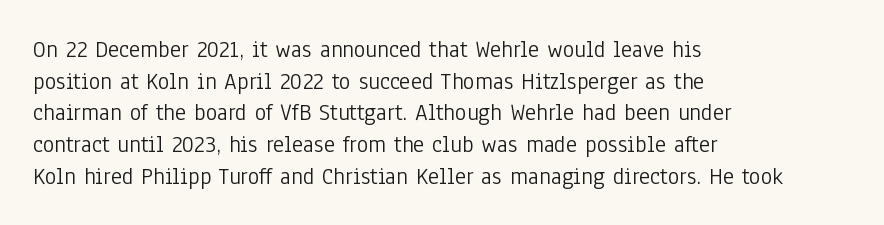
{"italic": "no", "bold": "no", "underline": "no", "align": "left", "line_spacing": "normal", "line_spacing_ratio": 1.32, "letter_spacing": "normal", "letter_spacing_em": 0.0, "glyph_px": 24}
